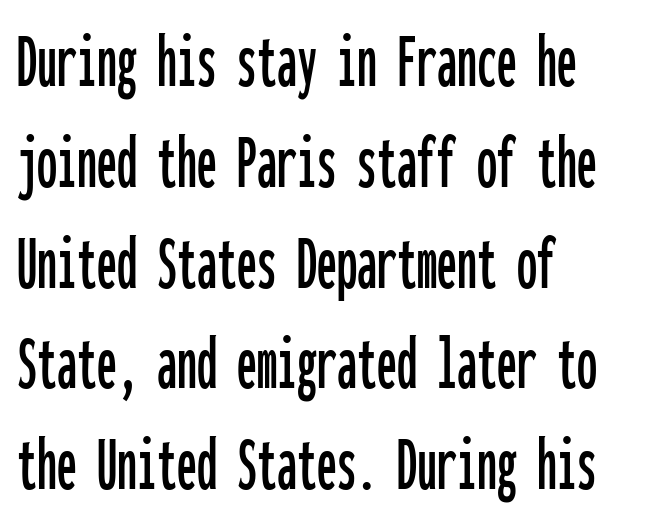
Q: Is the text italic (slanted)? A: No, it is upright.
Q: Is the typeface a serif or a sans-serif typeface? A: Sans-serif.
Q: Is the text underlined? A: No.
Q: How is the paragraph aligned? A: Left-aligned.
Q: Is the spacing between letters normal or unusually wide? A: Normal.
Q: Is the spacing between lines tight, normal or loose? A: Normal.
Q: Width (condensed, normal, or wide)? A: Condensed.
Q: Stroke contrast? A: Low.
Q: x-height? A: Medium.
Q: Monospaced? A: Yes.
